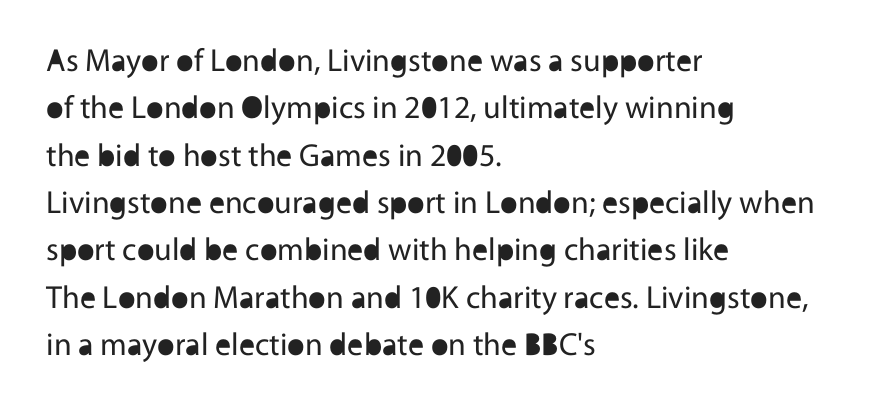
Short note: letters normally spaced. A typesetter would label this face a sans. The ragged edge is on the right, which tells us the setting is flush left. Rows of type keep a routine distance in the vertical direction.
